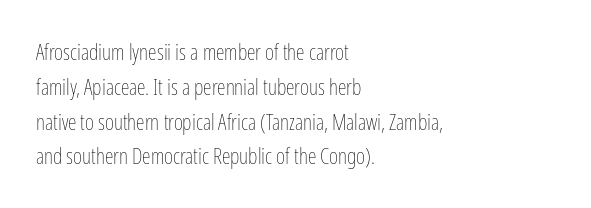
All the whitespace from short lines collects on the right. No extra tracking has been applied to these lines. Characters remain perfectly vertical along every line. The space beneath each line is pristine and unruled. Vertical stems look standard width or narrower in stroke.
